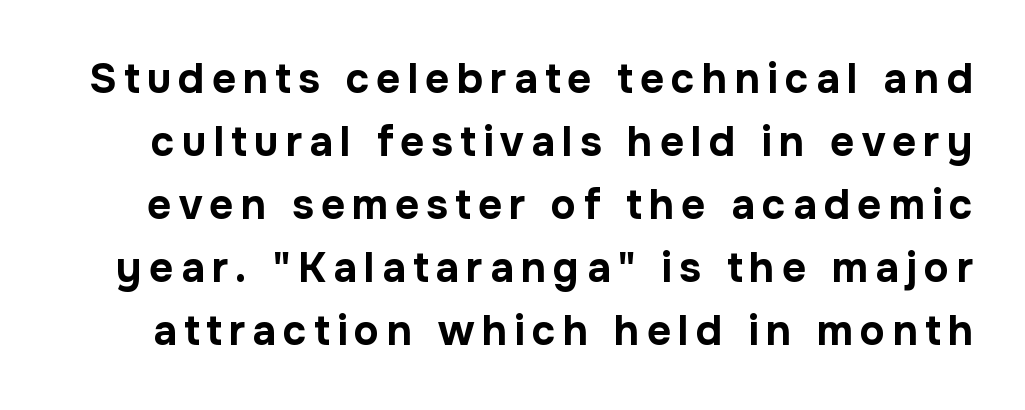
Q: Is the text bold? A: Yes.
Q: Is the text italic (slanted)? A: No, it is upright.
Q: Is the typeface a serif or a sans-serif typeface? A: Sans-serif.
Q: Is the text underlined? A: No.
Q: Is the spacing between lines tight, normal or loose? A: Normal.
Q: Width (condensed, normal, or wide)? A: Normal.
Q: Stroke contrast? A: Low.
Q: x-height? A: Medium.
Q: Monospaced? A: No.
